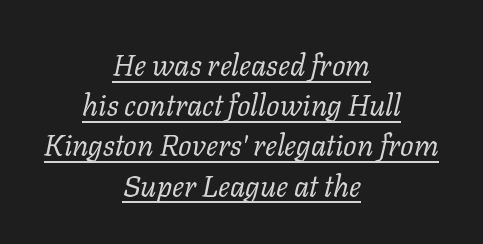
This sample uses plain, unmodified letter spacing. Caption: face not bold, strokes unweighted. The specimen includes a rule beneath the text block's lines. This block has exactly the height ordinary leading produces.
